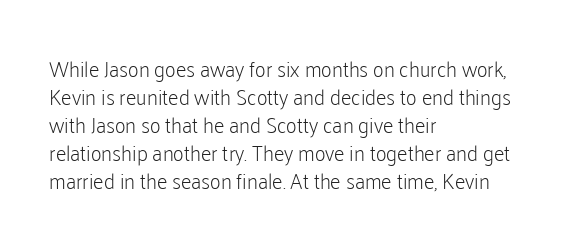
The image shows 21 px text type, upright; set left-aligned, normal line spacing (1.33x), normal letter spacing, not underlined.
